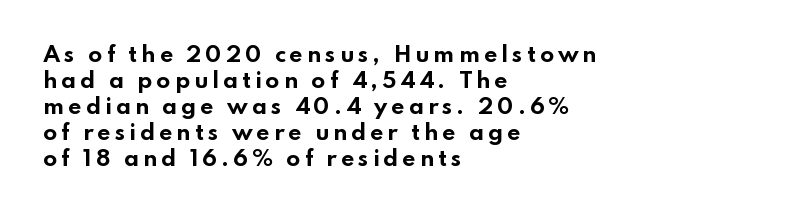
{"italic": "no", "bold": "yes", "underline": "no", "align": "left", "line_spacing_ratio": 1.24, "glyph_px": 21}
